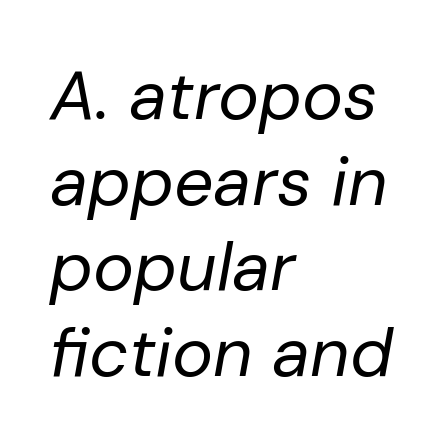
{"italic": "yes", "lean": "right", "slant_degrees": 10, "bold": "no", "weight": "regular", "width": "normal", "stroke_contrast": "low", "x_height": "medium", "monospaced": "no", "underline": "no", "align": "left", "line_spacing_ratio": 1.24, "letter_spacing": "normal", "letter_spacing_em": 0.0, "glyph_px": 69}
